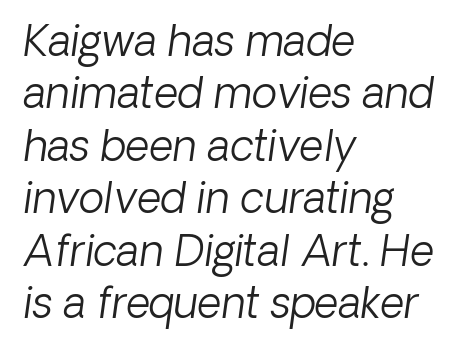
{"serif": "no", "bold": "no", "weight": "light", "width": "normal", "stroke_contrast": "low", "x_height": "medium", "monospaced": "no", "underline": "no", "align": "left", "line_spacing": "normal", "line_spacing_ratio": 1.25, "letter_spacing": "normal", "letter_spacing_em": 0.0, "glyph_px": 42}
